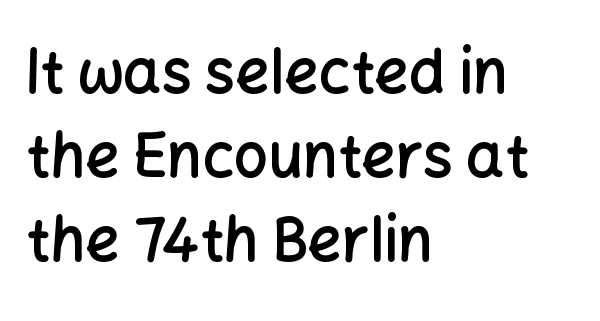
The image shows 60 px semibold sans-serif type, upright; set left-aligned, normal line spacing (1.4x), normal letter spacing, not underlined; low stroke contrast and a medium x-height.
